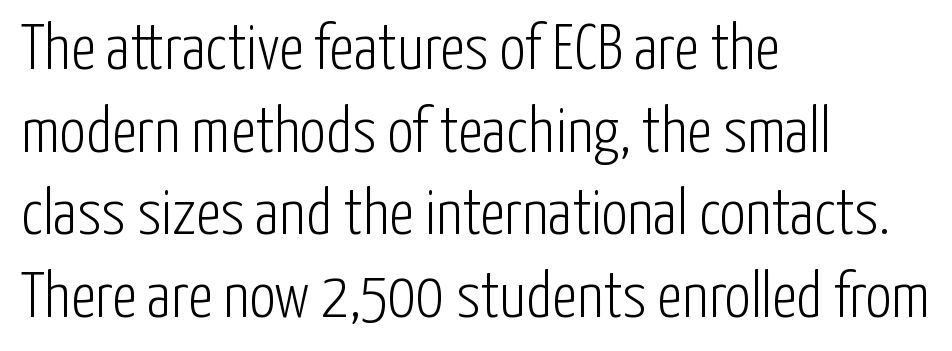
Q: Is the text bold? A: No.
Q: Is the text italic (slanted)? A: No, it is upright.
Q: Is the typeface a serif or a sans-serif typeface? A: Sans-serif.
Q: Is the text underlined? A: No.
Q: How is the paragraph aligned? A: Left-aligned.
Q: Is the spacing between letters normal or unusually wide? A: Normal.
Q: Is the spacing between lines tight, normal or loose? A: Normal.
Q: Width (condensed, normal, or wide)? A: Condensed.
Q: Stroke contrast? A: Low.
Q: x-height? A: Medium.
Q: Monospaced? A: No.
